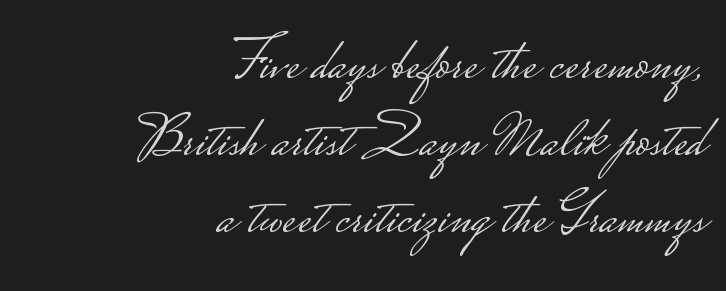
Which margin do the lines hug? The right one — the left edge is uneven. Is the letter spacing exaggerated? No — it looks like the ordinary default. No feet cap the strokes, marking this as sans-serif type. This reads as an unemphasized weight, regular at the heaviest.
